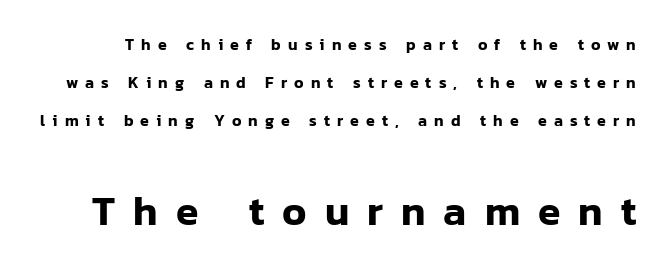
The image shows 41 px sans-serif type, upright; set loose line spacing (2.37x), unusually wide letter spacing (+0.44 em), not underlined; the second (bottom) block is 2.56x larger; low stroke contrast and a medium x-height.
